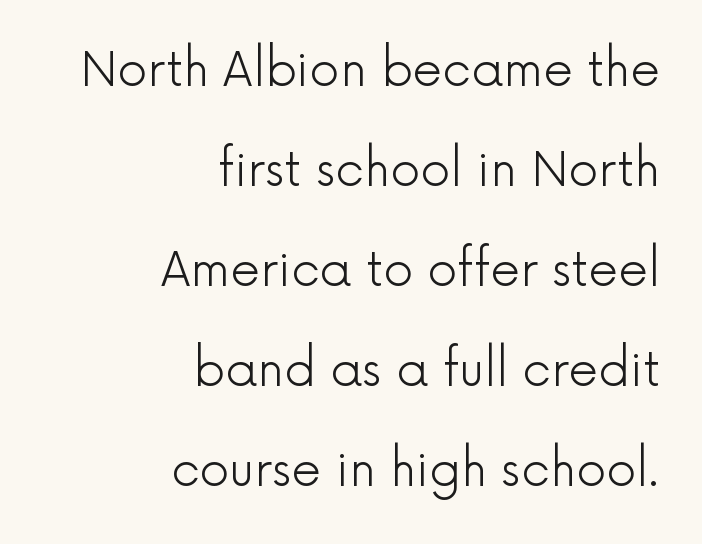
You can tell from the bare stems that sans-serif type was used. The line texture is even and compact thanks to regular tracking. The font sits on the lighter half of the weight spectrum, regular included. Every character sits straight up, as roman type does.
